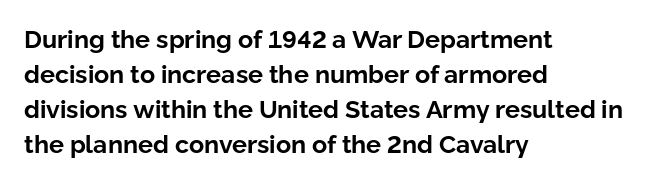
The image shows 25 px bold type, upright; set left-aligned, normal line spacing (1.4x), normal letter spacing, not underlined.
